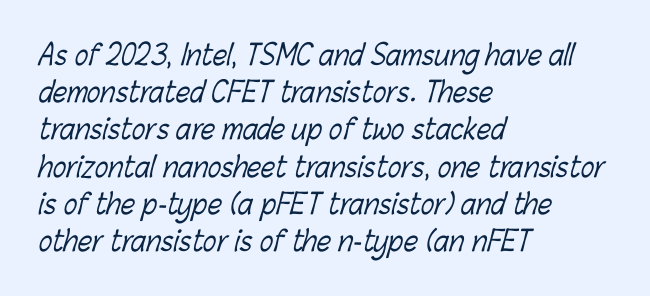
Q: Is the text bold? A: No.
Q: Is the text underlined? A: No.
Q: How is the paragraph aligned? A: Left-aligned.
Q: Is the spacing between letters normal or unusually wide? A: Normal.
Q: Is the spacing between lines tight, normal or loose? A: Normal.
Q: Width (condensed, normal, or wide)? A: Condensed.
Q: Stroke contrast? A: Low.
Q: x-height? A: Medium.
Q: Monospaced? A: No.
